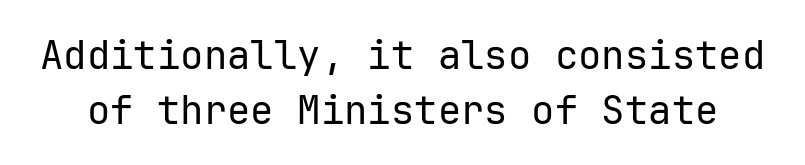
{"serif": "no", "italic": "no", "bold": "no", "weight": "regular", "width": "normal", "stroke_contrast": "low", "x_height": "medium", "monospaced": "yes", "underline": "no", "line_spacing": "normal", "line_spacing_ratio": 1.41, "letter_spacing": "normal", "letter_spacing_em": 0.0, "glyph_px": 39}
